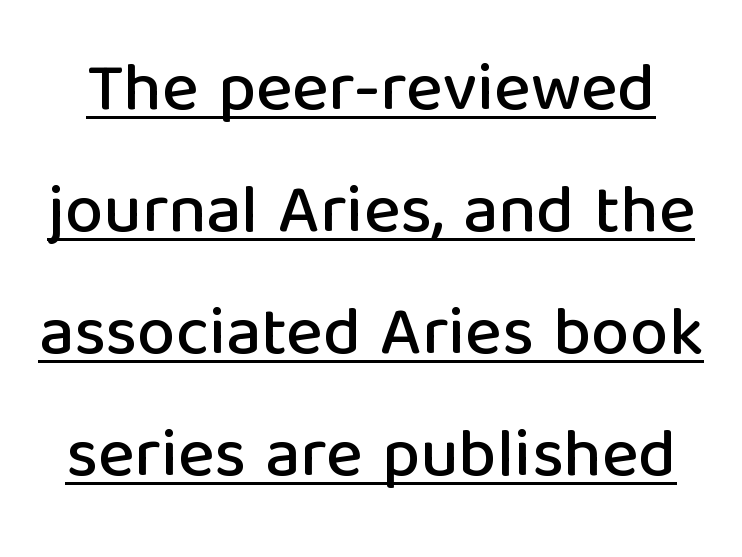
Think of a printed novel: that variable character pitch is what you see here. The letterforms sit shoulder to shoulder at normal distance. Every word sits above its own underline. Ascenders rise straight up at ninety degrees.
